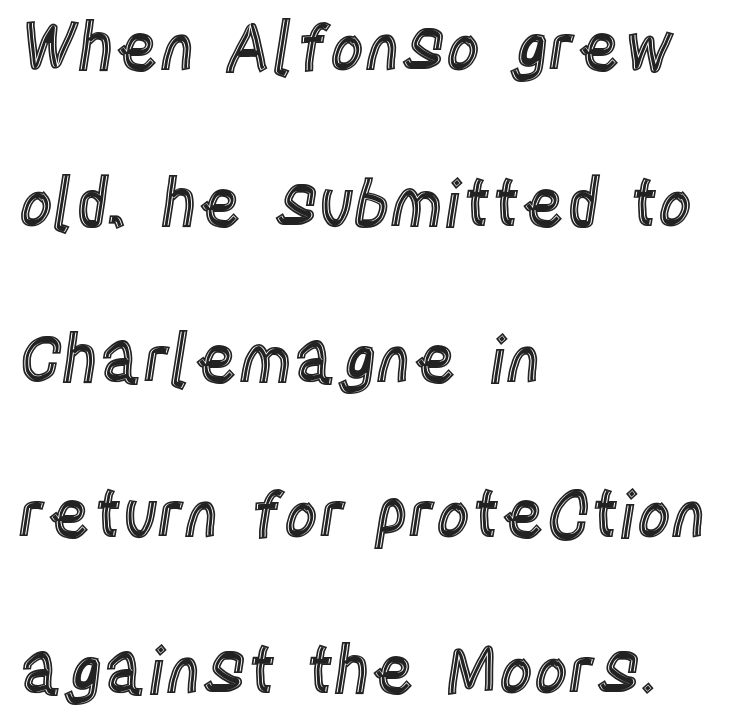
A typesetter would call this proportional, since set widths differ per character. Students, observe: this is what heavily led, spacious text looks like. The area under the type is left untouched.
